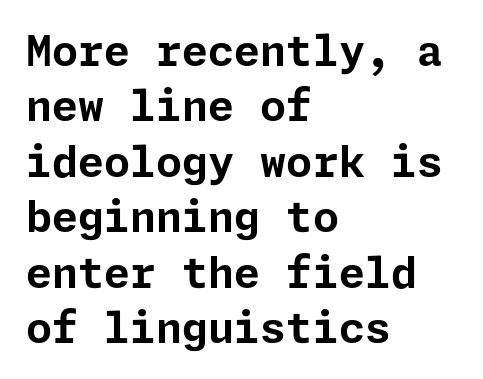
The image shows 42 px bold sans-serif type, upright; set left-aligned, normal line spacing (1.32x), normal letter spacing, not underlined; low stroke contrast and a medium x-height.
